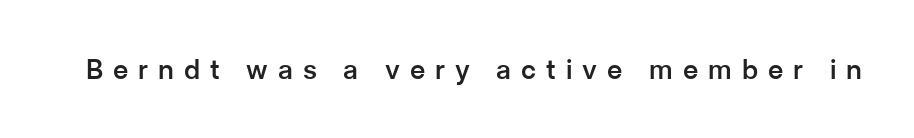
{"italic": "no", "bold": "semi", "underline": "no", "letter_spacing": "wide", "letter_spacing_em": 0.37, "glyph_px": 27}
